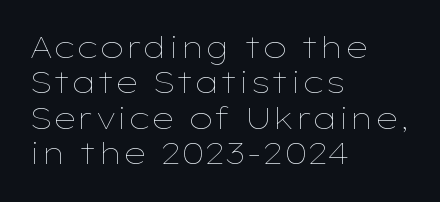
Q: Is the text bold? A: No.
Q: Is the text italic (slanted)? A: No, it is upright.
Q: Is the text underlined? A: No.
Q: How is the paragraph aligned? A: Left-aligned.
Q: Is the spacing between letters normal or unusually wide? A: Normal.
Q: Width (condensed, normal, or wide)? A: Wide.
Q: Stroke contrast? A: Low.
Q: x-height? A: Medium.
Q: Monospaced? A: No.
